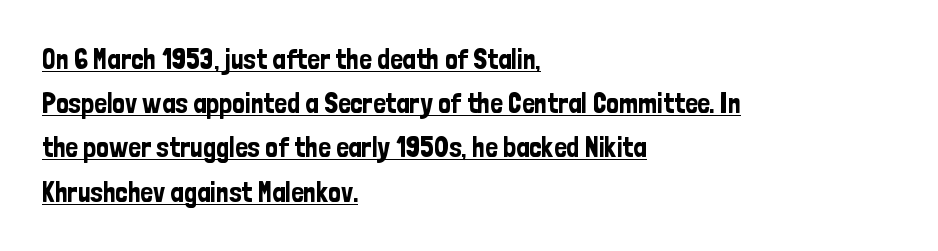
{"serif": "no", "italic": "no", "width": "condensed", "stroke_contrast": "low", "x_height": "medium", "monospaced": "no", "underline": "yes", "align": "left", "line_spacing": "normal", "line_spacing_ratio": 1.58, "letter_spacing": "normal", "letter_spacing_em": 0.0, "glyph_px": 28}
